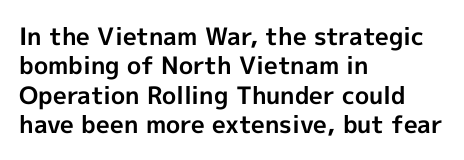
The image shows 24 px bold type, upright; set left-aligned, line spacing 1.22x, normal letter spacing, not underlined.
